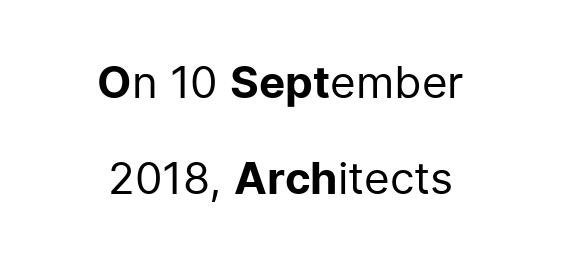
The text block is weighted toward neither margin, spreading evenly from the middle. Nope, no serifs anywhere on these letters. Honestly, the rows look like they've been pulled way apart. Style check: upright. Spacing verdict: proportional, widths tailored to each character. Vertical stems look standard width or narrower in stroke.
